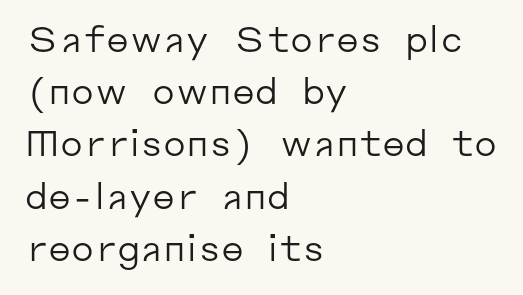
Descenders are the only things crossing below the line. A normal amount of white space separates one row of letters from the next. Ascenders rise straight up at ninety degrees. The compositor pushed each line to the left boundary. Stems here are at most as thick as an everyday book face.
